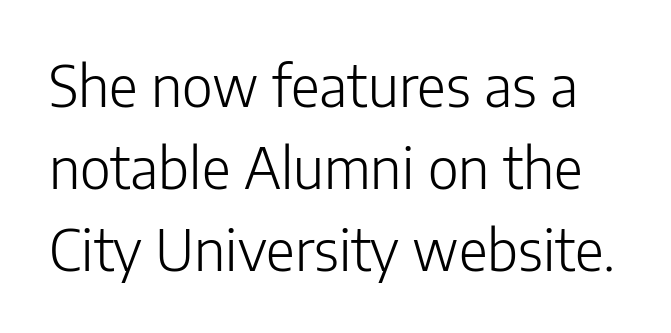
Weight: regular or lighter. The rendering uses natural spacing where letterforms have individual widths. Italic: no, the glyphs are upright roman. Note: no serifs on the glyphs. Leading: standard. Observe the ordinary spacing: letters are neighbours, not strangers.
